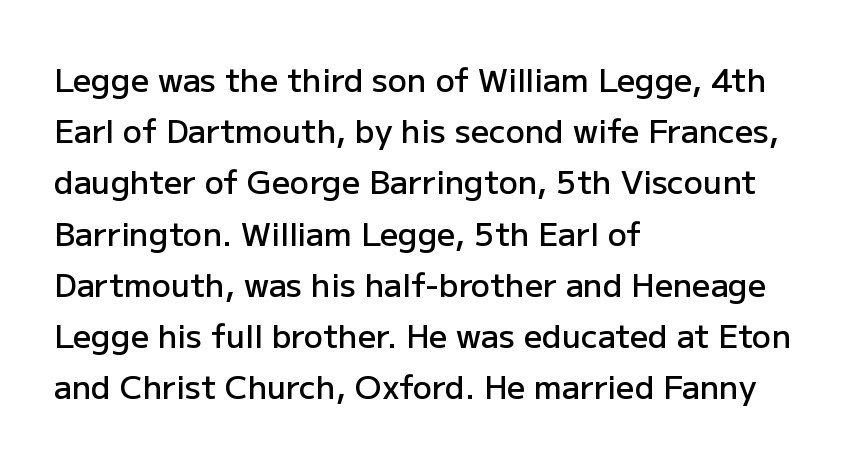
Q: Is the text bold? A: Semi-bold.
Q: Is the text italic (slanted)? A: No, it is upright.
Q: Is the typeface a serif or a sans-serif typeface? A: Sans-serif.
Q: Is the text underlined? A: No.
Q: How is the paragraph aligned? A: Left-aligned.
Q: Is the spacing between letters normal or unusually wide? A: Normal.
Q: Is the spacing between lines tight, normal or loose? A: Normal.
Q: Width (condensed, normal, or wide)? A: Normal.
Q: Stroke contrast? A: Low.
Q: x-height? A: Medium.
Q: Monospaced? A: No.
